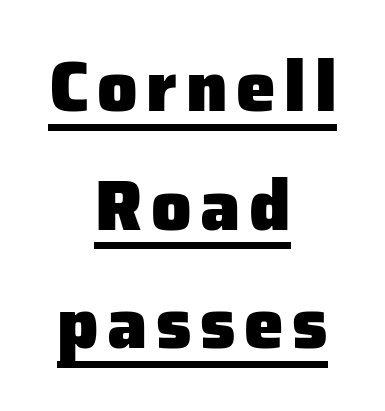
The image shows 71 px heavy sans-serif type, upright; set centered, normal line spacing (1.67x), underlined; low stroke contrast and a medium x-height.
